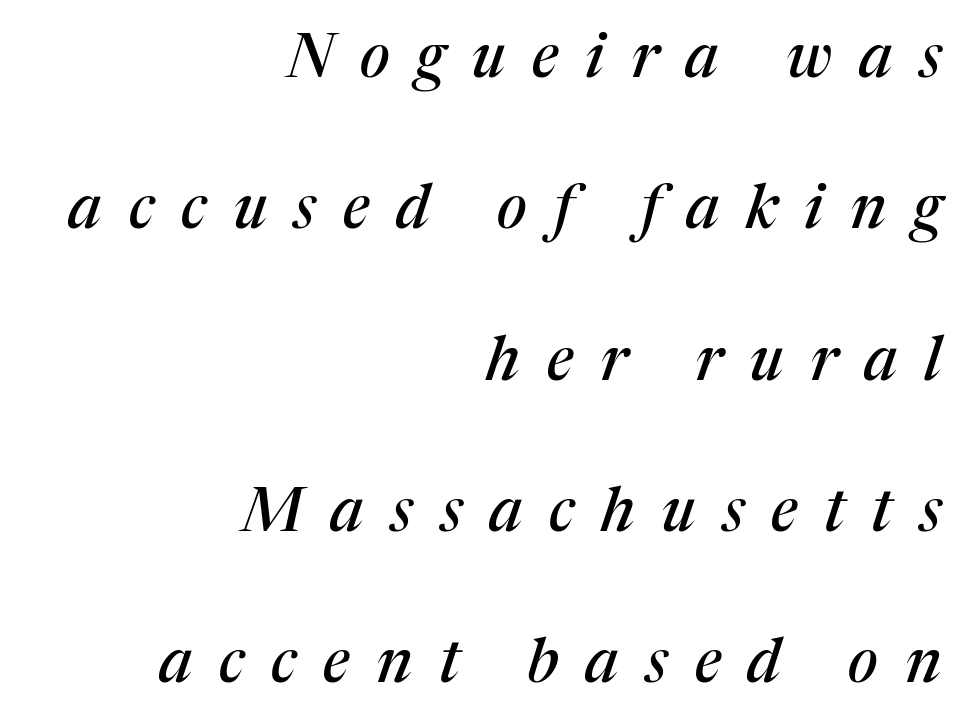
The image shows 61 px serif type, italic (leaning right); set right-aligned, loose line spacing (2.48x), unusually wide letter spacing (+0.44 em), not underlined; medium stroke contrast and a medium x-height.
